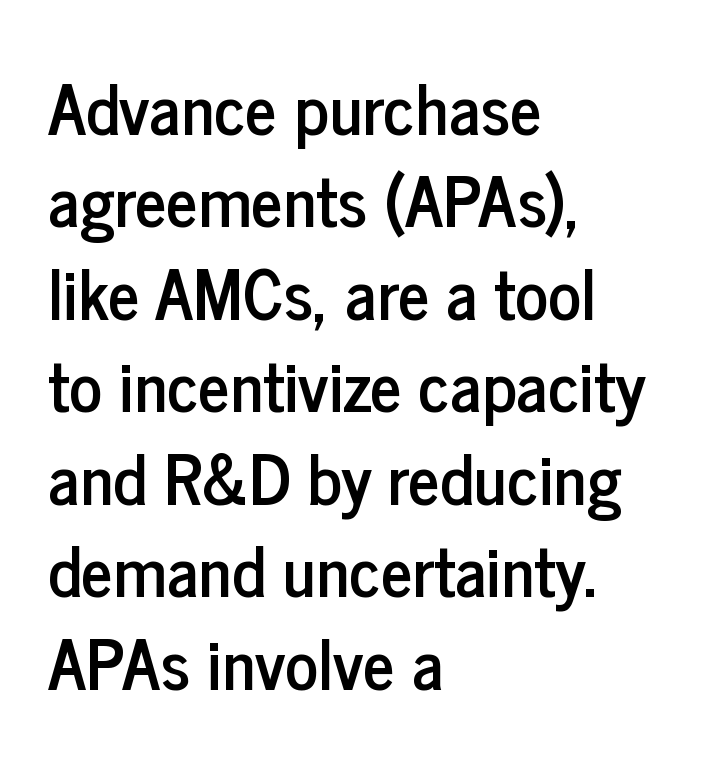
{"serif": "no", "italic": "no", "width": "condensed", "stroke_contrast": "low", "x_height": "medium", "monospaced": "no", "underline": "no", "align": "left", "line_spacing": "normal", "line_spacing_ratio": 1.34, "letter_spacing": "normal", "letter_spacing_em": 0.0, "glyph_px": 69}
